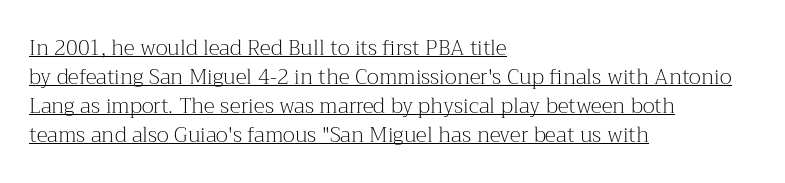
Is the block centered? No — it sits flush against the left margin. Descenders here cross a horizontal rule under the line. Caption: standard tracking, unaltered. Italic: no, the glyphs are upright roman.
